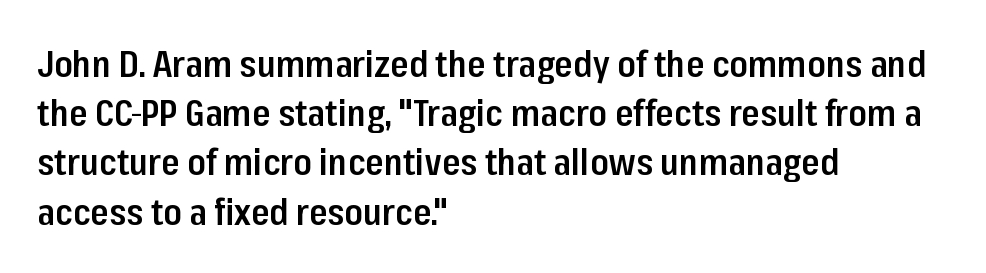
The image shows 37 px semibold, condensed sans-serif type, upright; set left-aligned, normal line spacing (1.33x), normal letter spacing, not underlined; low stroke contrast and a medium x-height.
